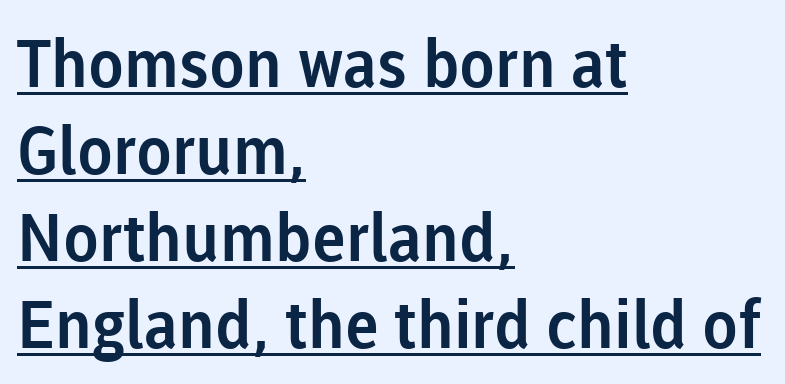
{"serif": "no", "italic": "no", "width": "normal", "stroke_contrast": "low", "x_height": "medium", "monospaced": "no", "underline": "yes", "align": "left", "line_spacing": "normal", "line_spacing_ratio": 1.32, "letter_spacing": "normal", "letter_spacing_em": 0.0, "glyph_px": 66}
